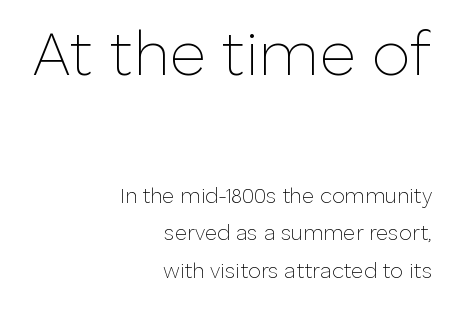
{"serif": "no", "italic": "no", "bold": "no", "weight": "thin", "width": "normal", "stroke_contrast": "low", "x_height": "medium", "monospaced": "no", "underline": "no", "align": "right", "line_spacing_ratio": 1.78, "letter_spacing": "normal", "letter_spacing_em": 0.0, "larger_block": "first", "size_ratio": 2.95, "glyph_px": 62}
